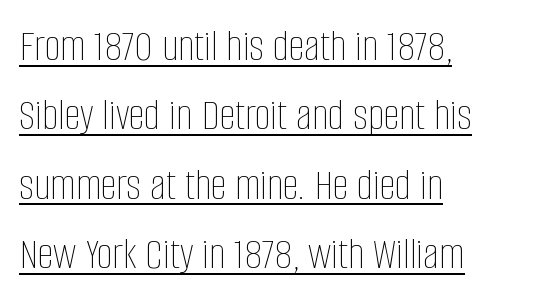
Q: Is the text bold? A: No.
Q: Is the text italic (slanted)? A: No, it is upright.
Q: Is the text underlined? A: Yes.
Q: How is the paragraph aligned? A: Left-aligned.
Q: Is the spacing between letters normal or unusually wide? A: Normal.
Q: Is the spacing between lines tight, normal or loose? A: Normal.
Q: Width (condensed, normal, or wide)? A: Condensed.
Q: Stroke contrast? A: Low.
Q: x-height? A: Large.
Q: Monospaced? A: No.
